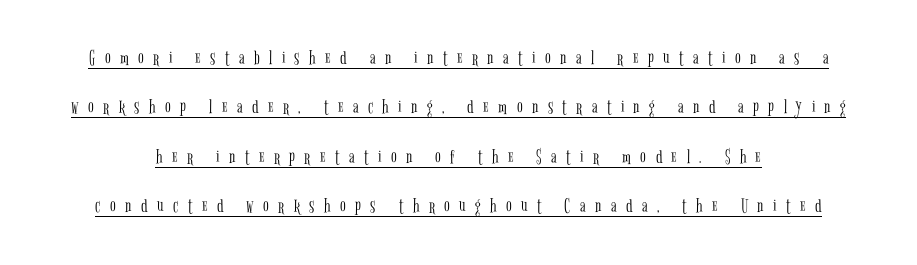
Notice how the stems are strictly vertical — no italics here. Stroke thickness stays within the range of a standard reading face or lighter. Quick note: underline on. The passage shown stacks its lines with a broad gap. Caption: expanded tracking, letters set apart.
